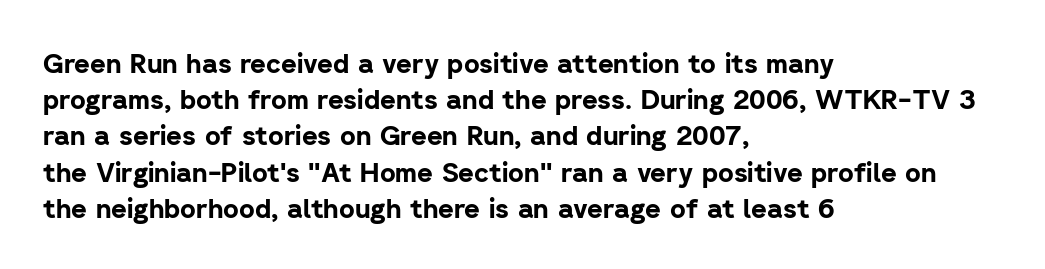
{"italic": "no", "bold": "yes", "underline": "no", "align": "left", "line_spacing": "normal", "line_spacing_ratio": 1.34, "letter_spacing": "normal", "letter_spacing_em": 0.0, "glyph_px": 27}
